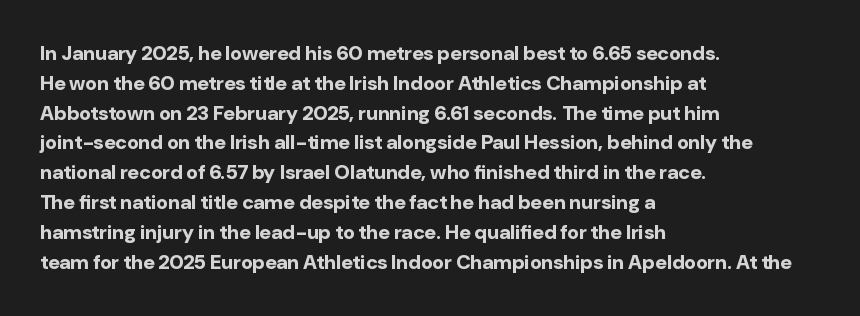
Q: Is the text bold? A: Yes.
Q: Is the text italic (slanted)? A: No, it is upright.
Q: Is the text underlined? A: No.
Q: How is the paragraph aligned? A: Left-aligned.
Q: Is the spacing between letters normal or unusually wide? A: Normal.
Q: Is the spacing between lines tight, normal or loose? A: Normal.
